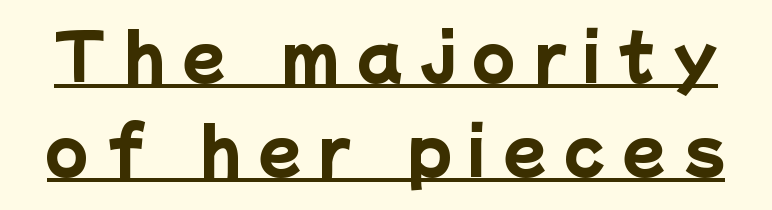
{"serif": "no", "bold": "yes", "weight": "heavy", "width": "normal", "stroke_contrast": "low", "x_height": "medium", "monospaced": "no", "underline": "yes", "line_spacing": "normal", "line_spacing_ratio": 1.52, "letter_spacing": "wide", "letter_spacing_em": 0.29, "glyph_px": 62}
